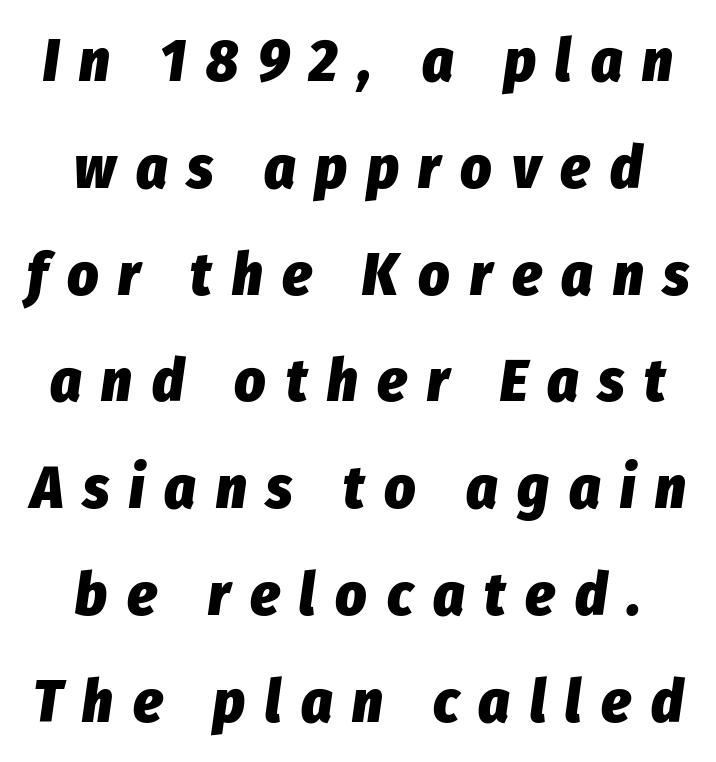
Q: Is the text bold? A: Yes.
Q: Is the text italic (slanted)? A: Yes, it leans right by about 8 degrees.
Q: Is the text underlined? A: No.
Q: How is the paragraph aligned? A: Centered.
Q: Is the spacing between letters normal or unusually wide? A: Unusually wide.
Q: Width (condensed, normal, or wide)? A: Condensed.
Q: Stroke contrast? A: Low.
Q: x-height? A: Medium.
Q: Monospaced? A: No.
